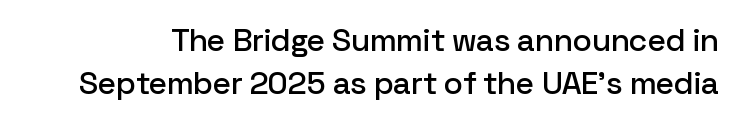
Q: Is the text italic (slanted)? A: No, it is upright.
Q: Is the typeface a serif or a sans-serif typeface? A: Sans-serif.
Q: Is the text underlined? A: No.
Q: Is the spacing between letters normal or unusually wide? A: Normal.
Q: Is the spacing between lines tight, normal or loose? A: Normal.
Q: Width (condensed, normal, or wide)? A: Normal.
Q: Stroke contrast? A: Low.
Q: x-height? A: Medium.
Q: Monospaced? A: No.
